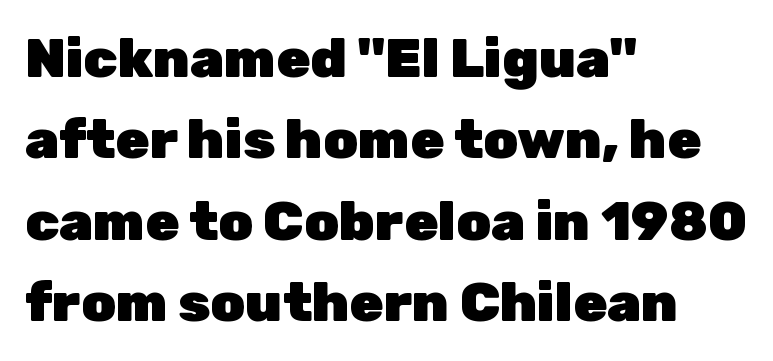
The passage shown is not underscored anywhere. In terms of letterform style, serifs are entirely absent. The rendering keeps characters at their native spacing. You could not count columns in this text — the font is proportionally spaced.
